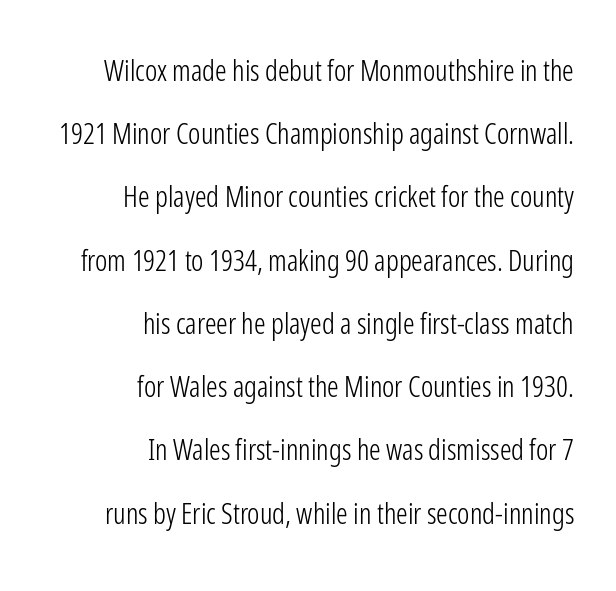
A typesetter would call this leading open, well beyond the default. Where is the straight margin? On the right. The specimen omits any rule beneath the text block's lines. Letter spacing: default. You can tell from the bare stems that sans-serif type was used. A typesetter would call this proportional, since set widths differ per character.
